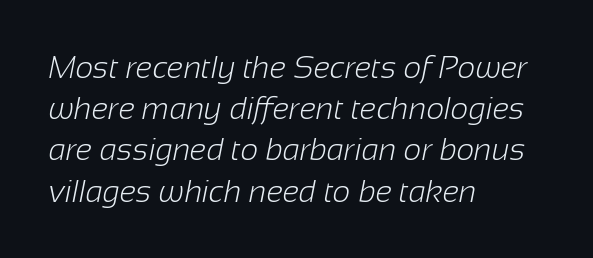
Q: Is the text bold? A: No.
Q: Is the typeface a serif or a sans-serif typeface? A: Sans-serif.
Q: Is the text underlined? A: No.
Q: How is the paragraph aligned? A: Left-aligned.
Q: Is the spacing between letters normal or unusually wide? A: Normal.
Q: Is the spacing between lines tight, normal or loose? A: Normal.
Q: Width (condensed, normal, or wide)? A: Normal.
Q: Stroke contrast? A: Low.
Q: x-height? A: Medium.
Q: Monospaced? A: No.
